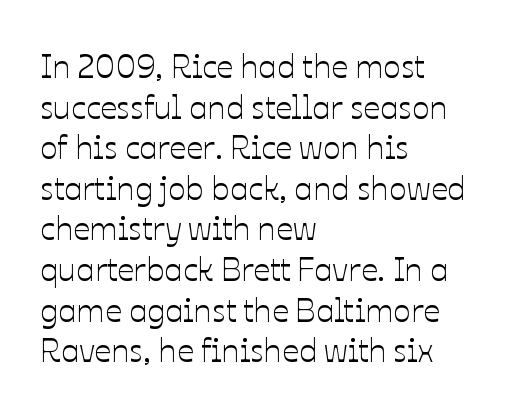
The typography opts for an upright posture over an oblique one. The rendering uses natural spacing where letterforms have individual widths. A typesetter would call this zero additional tracking. Alignment: flush left.
